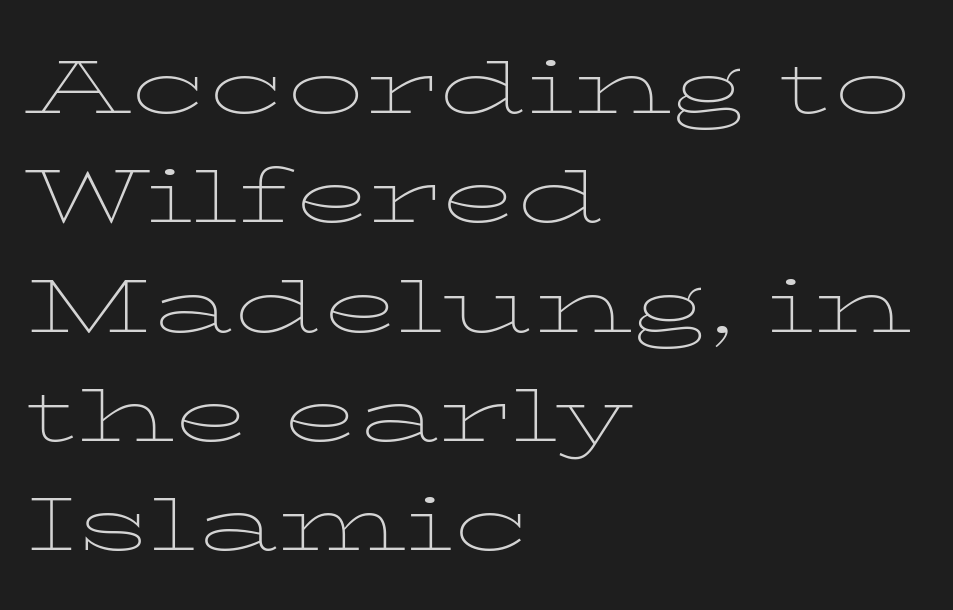
{"serif": "yes", "italic": "no", "bold": "no", "weight": "thin", "width": "wide", "stroke_contrast": "low", "x_height": "medium", "monospaced": "no", "underline": "no", "align": "left", "line_spacing": "normal", "line_spacing_ratio": 1.42, "letter_spacing": "normal", "letter_spacing_em": 0.0, "glyph_px": 77}
